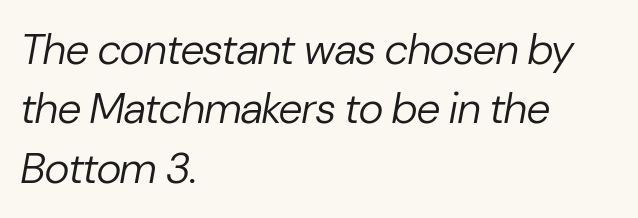
The image shows 43 px regular-weight type, italic (leaning right); set left-aligned, normal line spacing (1.38x), normal letter spacing, not underlined; low stroke contrast and a medium x-height.
